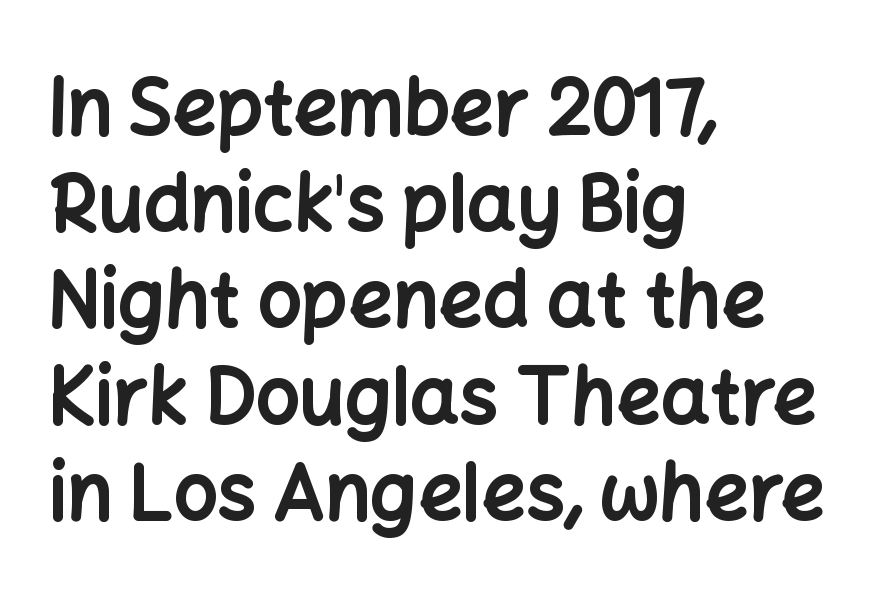
{"serif": "no", "italic": "no", "bold": "yes", "weight": "bold", "width": "normal", "stroke_contrast": "low", "x_height": "medium", "monospaced": "no", "underline": "no", "align": "left", "line_spacing": "normal", "line_spacing_ratio": 1.25, "letter_spacing": "normal", "letter_spacing_em": 0.0, "glyph_px": 77}
